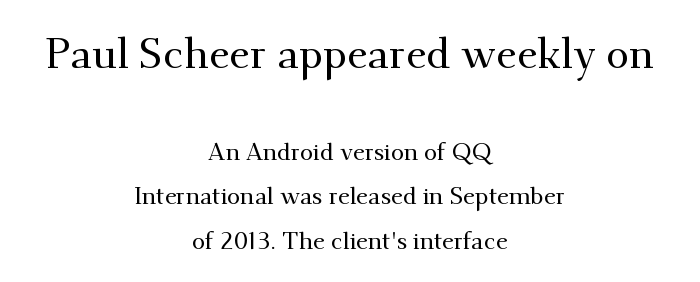
Unlike a clean sans, this face finishes its strokes with serifs. The paragraph has two soft edges and a firm central axis. You could not count columns in this text — the font is proportionally spaced. Large over small — that's the arrangement of the two blocks here.
